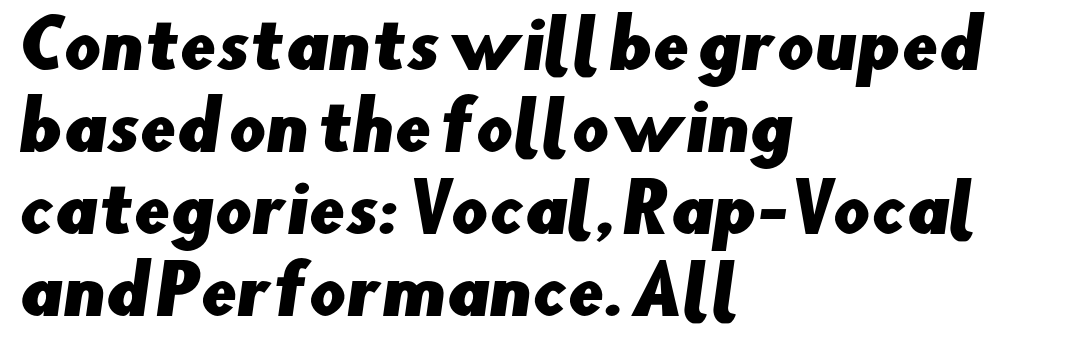
{"serif": "no", "width": "normal", "stroke_contrast": "low", "x_height": "small", "monospaced": "no", "underline": "no", "align": "left", "line_spacing": "normal", "line_spacing_ratio": 1.26, "letter_spacing": "normal", "letter_spacing_em": 0.0, "glyph_px": 65}
